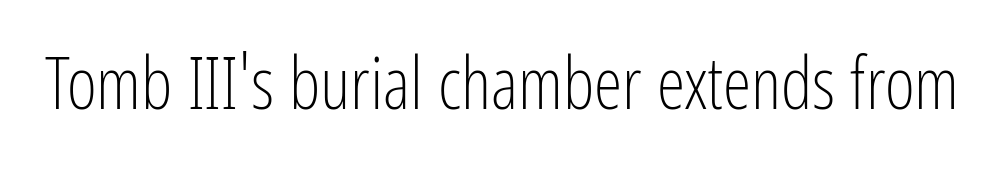
{"serif": "no", "italic": "no", "bold": "no", "weight": "light", "width": "condensed", "stroke_contrast": "low", "x_height": "medium", "monospaced": "no", "underline": "no", "letter_spacing": "normal", "letter_spacing_em": 0.0, "glyph_px": 72}
